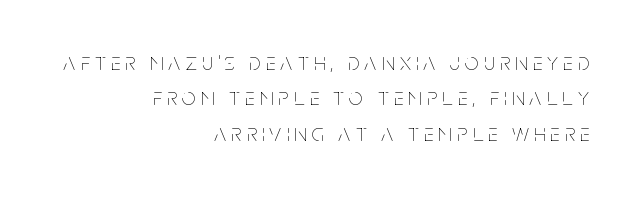
Notice how the stems are strictly vertical — no italics here. The string is rendered with underlining switched off. Vertical spacing — default. If you drew a ruler down the right edge, every line would touch it. Counters stay open thanks to moderate or lighter strokes.
